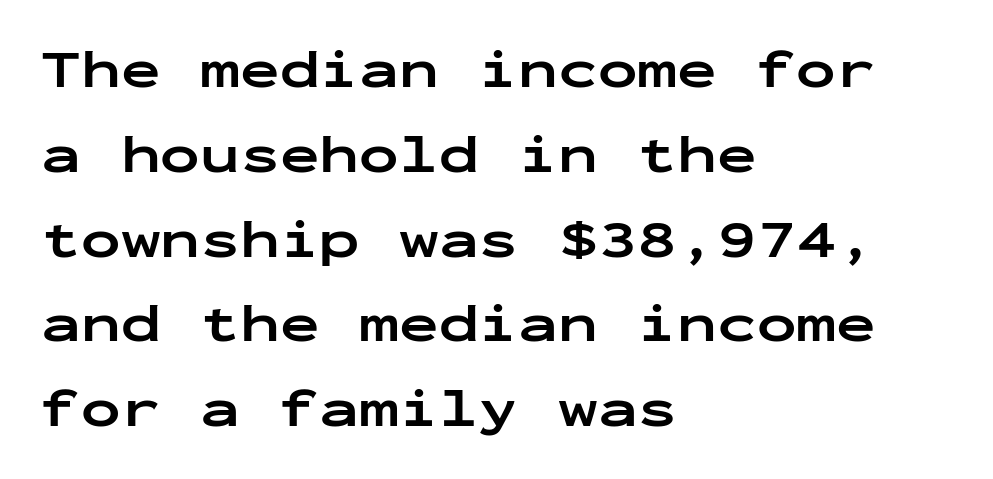
The image shows 53 px bold, wide sans-serif type, upright, monospaced; set left-aligned, normal line spacing (1.6x), normal letter spacing, not underlined; low stroke contrast and a medium x-height.
